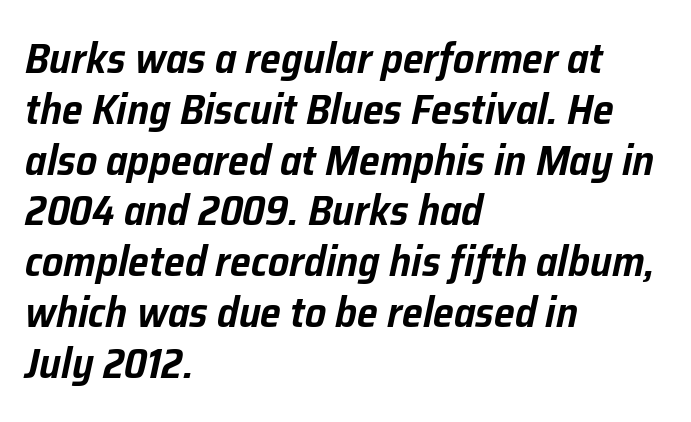
The foot of each line stays bare and open. The passage shown leans; its letterforms are oblique. The rendering anchors every line to the left-hand side. Nothing unusual about the tracking: characters are spaced as the font intends. Do the characters align in a grid? No, the font is proportional.
